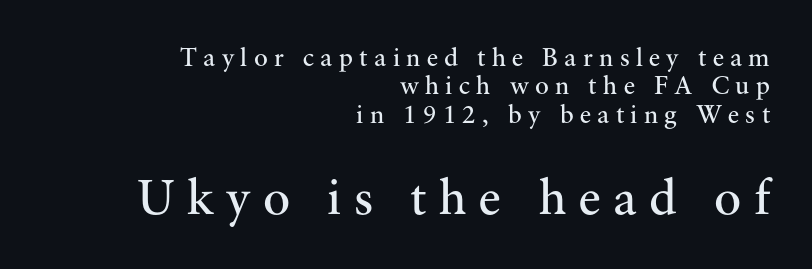
Q: Is the text bold? A: No.
Q: Is the text italic (slanted)? A: No, it is upright.
Q: Is the typeface a serif or a sans-serif typeface? A: Serif.
Q: Is the text underlined? A: No.
Q: How is the paragraph aligned? A: Right-aligned.
Q: Is the spacing between letters normal or unusually wide? A: Unusually wide.
Q: Is the spacing between lines tight, normal or loose? A: Tight.
Q: Which block of text is set in a larger size, the first (top) or the second (bottom)? A: The second (bottom) one.
Q: Width (condensed, normal, or wide)? A: Normal.
Q: Stroke contrast? A: Medium.
Q: x-height? A: Small.
Q: Monospaced? A: No.
